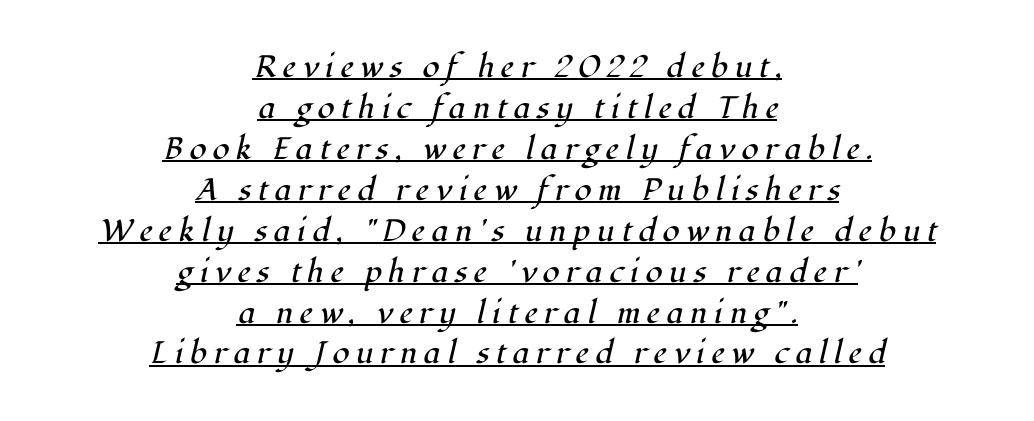
Honestly, the letter spacing is so wide it's the main thing you notice. A typesetter would mark this as italic. The letters advance in unequal steps, a hallmark of proportional type. Visually the block forms a symmetrical silhouette, jagged on both flanks. Notice how a bar underscores the lettering throughout. A quiet, ordinary-to-light weight characterises the typeface.
